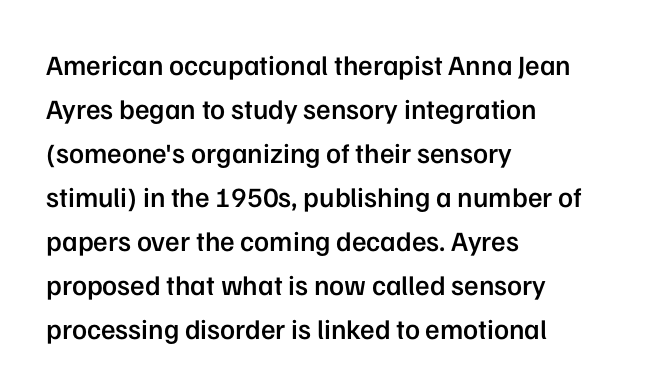
The rendering uses a semibold face; strokes are thickened but not to full bold. Each word holds together tightly as a unit, with standard inter-letter gaps. One glance says typical: line gaps are just what's usual. Casual observation: everything's shoved over to the left.
